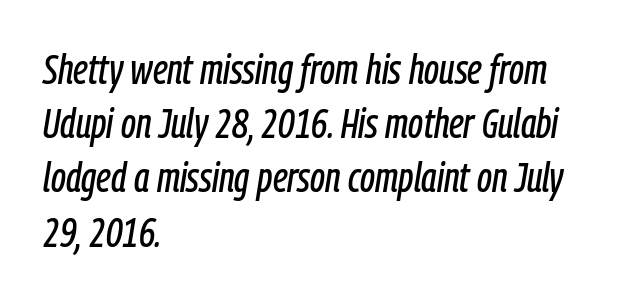
Does the copy run flush right? No — it runs flush left. Check under the words: just untouched page. Spacing between characters is what you'd get straight out of the box. These lines are rendered in a variable-pitch font.
